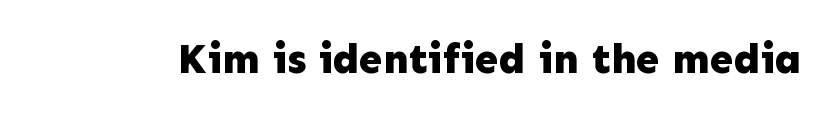
Q: Is the text bold? A: Yes.
Q: Is the text italic (slanted)? A: No, it is upright.
Q: Is the typeface a serif or a sans-serif typeface? A: Sans-serif.
Q: Is the text underlined? A: No.
Q: Is the spacing between letters normal or unusually wide? A: Normal.
Q: Width (condensed, normal, or wide)? A: Normal.
Q: Stroke contrast? A: Low.
Q: x-height? A: Medium.
Q: Monospaced? A: No.
